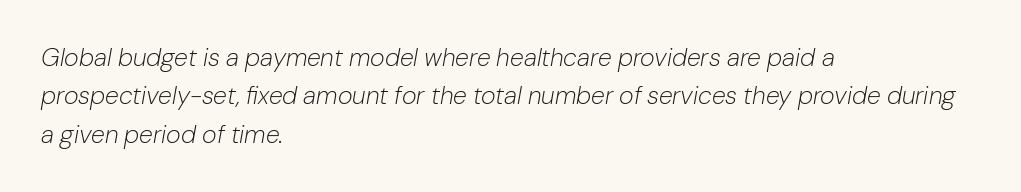
Q: Is the text bold? A: No.
Q: Is the text italic (slanted)? A: Yes, it leans right by about 10 degrees.
Q: Is the text underlined? A: No.
Q: How is the paragraph aligned? A: Left-aligned.
Q: Is the spacing between letters normal or unusually wide? A: Normal.
Q: Is the spacing between lines tight, normal or loose? A: Normal.
